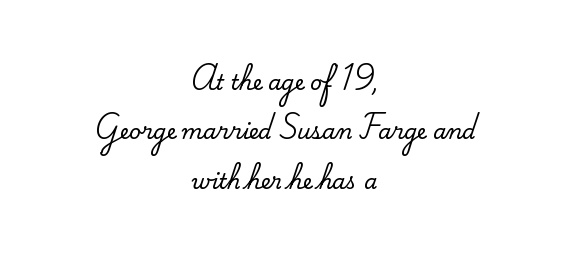
{"underline": "no", "align": "center", "line_spacing": "loose", "line_spacing_ratio": 2.35, "letter_spacing": "normal", "letter_spacing_em": 0.0, "glyph_px": 21}
